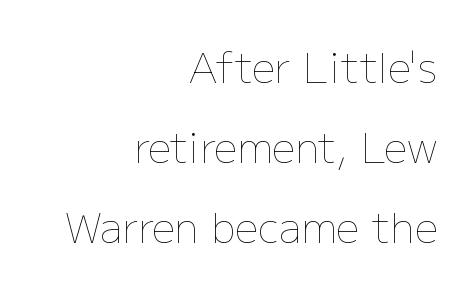
{"italic": "no", "bold": "no", "weight": "thin", "width": "normal", "stroke_contrast": "low", "x_height": "medium", "monospaced": "no", "underline": "no", "align": "right", "line_spacing": "loose", "line_spacing_ratio": 1.95, "letter_spacing": "normal", "letter_spacing_em": 0.0, "glyph_px": 41}
